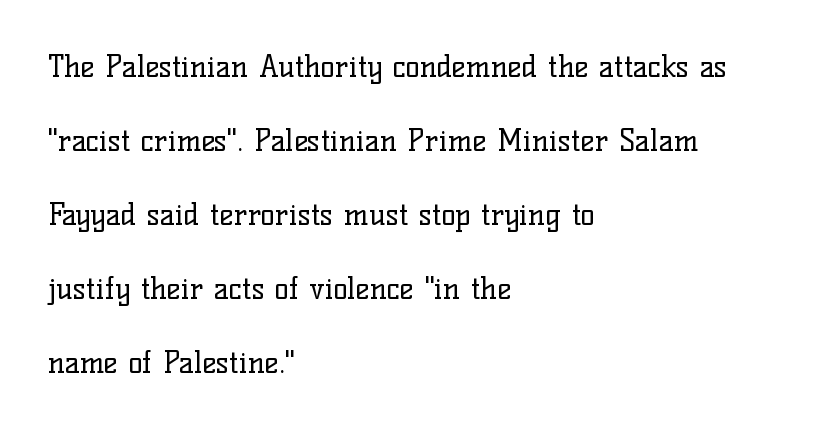
Q: Is the text bold? A: No.
Q: Is the text italic (slanted)? A: No, it is upright.
Q: Is the typeface a serif or a sans-serif typeface? A: Serif.
Q: Is the text underlined? A: No.
Q: How is the paragraph aligned? A: Left-aligned.
Q: Is the spacing between letters normal or unusually wide? A: Normal.
Q: Is the spacing between lines tight, normal or loose? A: Loose.
Q: Width (condensed, normal, or wide)? A: Normal.
Q: Stroke contrast? A: Low.
Q: x-height? A: Medium.
Q: Monospaced? A: No.
